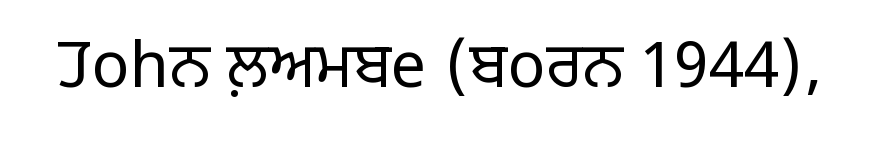
The image shows 63 px light sans-serif type, upright; set normal letter spacing, not underlined; low stroke contrast and a large x-height.
